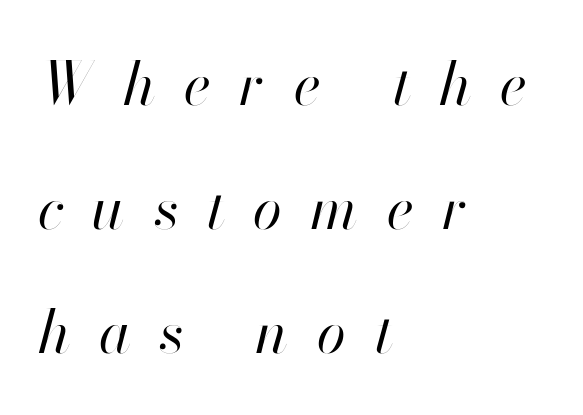
Q: Is the text bold? A: No.
Q: Is the text italic (slanted)? A: Yes, it leans right by about 13 degrees.
Q: Is the text underlined? A: No.
Q: How is the paragraph aligned? A: Left-aligned.
Q: Is the spacing between letters normal or unusually wide? A: Unusually wide.
Q: Is the spacing between lines tight, normal or loose? A: Loose.
Q: Width (condensed, normal, or wide)? A: Normal.
Q: Stroke contrast? A: High.
Q: x-height? A: Small.
Q: Monospaced? A: No.
